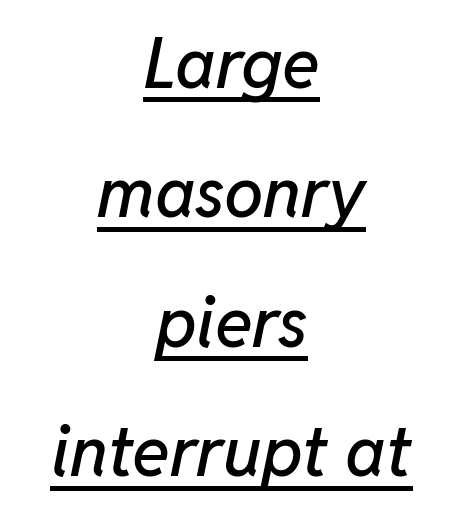
The image shows 70 px text type, italic (leaning right); set centered, line spacing 1.85x, normal letter spacing, underlined; low stroke contrast and a medium x-height.
